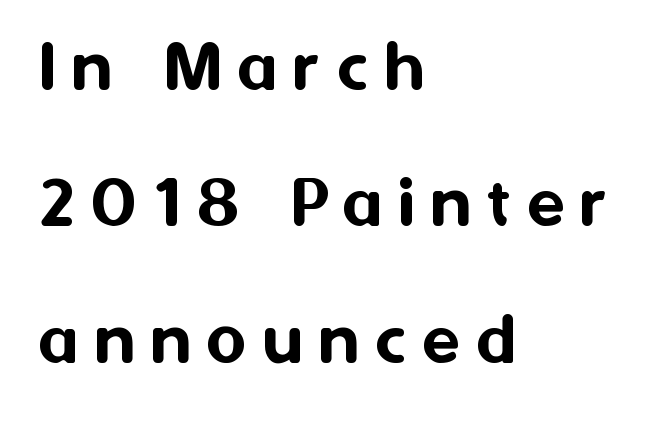
{"serif": "no", "italic": "no", "width": "normal", "stroke_contrast": "medium", "x_height": "medium", "monospaced": "no", "underline": "no", "align": "left", "line_spacing_ratio": 1.77, "letter_spacing": "wide", "letter_spacing_em": 0.21, "glyph_px": 77}
